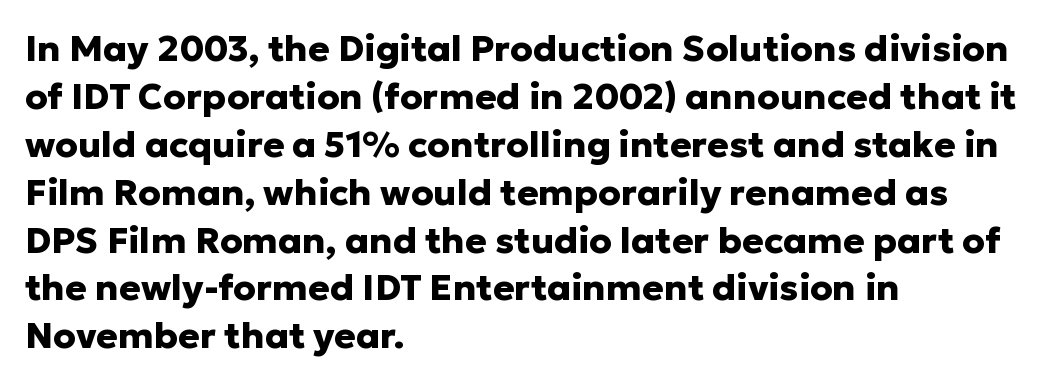
Q: Is the text bold? A: Yes.
Q: Is the text italic (slanted)? A: No, it is upright.
Q: Is the typeface a serif or a sans-serif typeface? A: Sans-serif.
Q: Is the text underlined? A: No.
Q: How is the paragraph aligned? A: Left-aligned.
Q: Is the spacing between letters normal or unusually wide? A: Normal.
Q: Is the spacing between lines tight, normal or loose? A: Normal.
Q: Width (condensed, normal, or wide)? A: Normal.
Q: Stroke contrast? A: Low.
Q: x-height? A: Medium.
Q: Monospaced? A: No.
